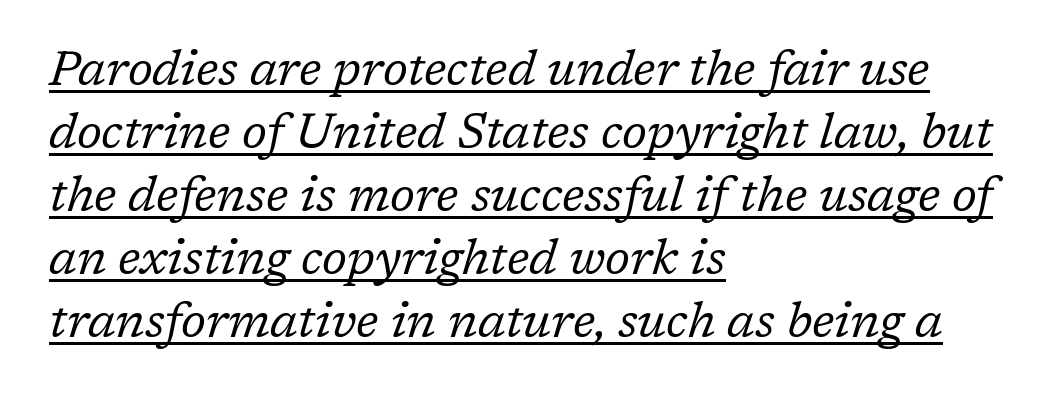
The typesetter chose a ragged-right arrangement here. The string is rendered with underlining switched on. Rendered with sloped, italic letterforms. Words appear dense and cohesive because spacing is normal. Check where the strokes stop: tiny serifs finish them off.
